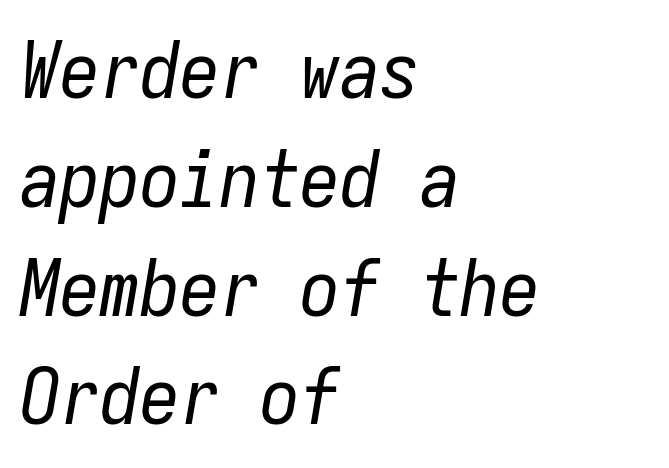
Q: Is the text bold? A: No.
Q: Is the text italic (slanted)? A: Yes, it leans right by about 9 degrees.
Q: Is the text underlined? A: No.
Q: How is the paragraph aligned? A: Left-aligned.
Q: Is the spacing between letters normal or unusually wide? A: Normal.
Q: Is the spacing between lines tight, normal or loose? A: Normal.
Q: Width (condensed, normal, or wide)? A: Condensed.
Q: Stroke contrast? A: Low.
Q: x-height? A: Medium.
Q: Monospaced? A: Yes.
